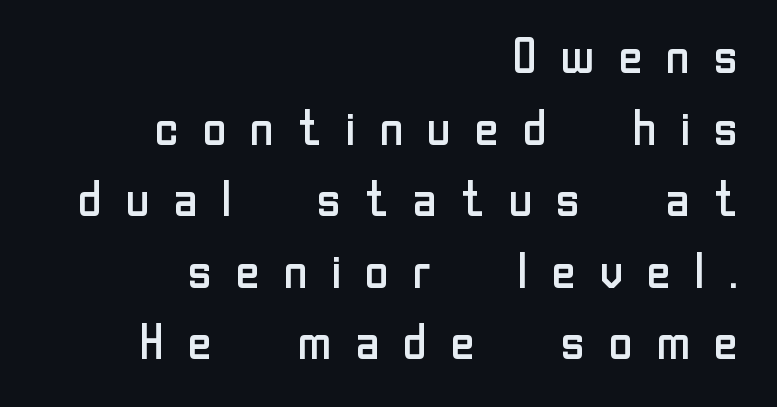
The image shows 49 px regular-weight sans-serif type, upright; set right-aligned, normal line spacing (1.46x), unusually wide letter spacing (+0.39 em), not underlined; low stroke contrast and a medium x-height.
